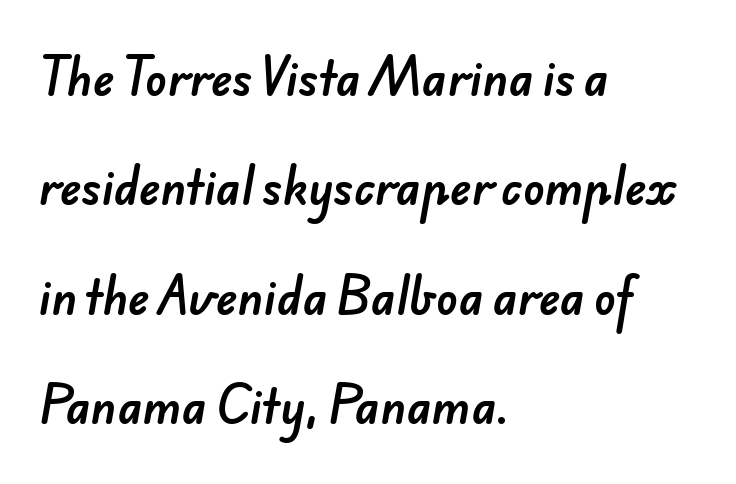
Q: Is the typeface a serif or a sans-serif typeface? A: Sans-serif.
Q: Is the text underlined? A: No.
Q: How is the paragraph aligned? A: Left-aligned.
Q: Is the spacing between letters normal or unusually wide? A: Normal.
Q: Is the spacing between lines tight, normal or loose? A: Loose.
Q: Width (condensed, normal, or wide)? A: Normal.
Q: Stroke contrast? A: Low.
Q: x-height? A: Small.
Q: Monospaced? A: No.
